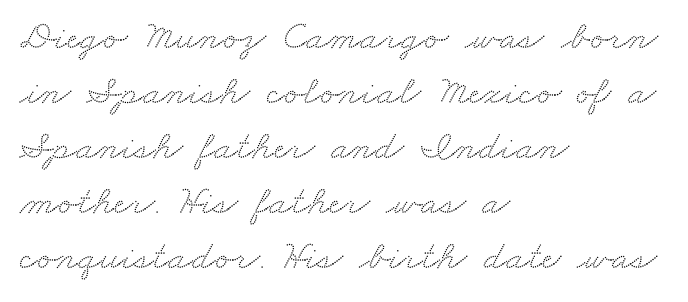
The image shows 41 px wide serif type; set left-aligned, normal line spacing (1.34x), normal letter spacing, not underlined; medium stroke contrast and a small x-height.
